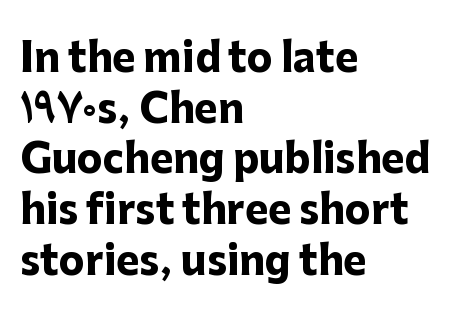
Q: Is the text bold? A: Yes.
Q: Is the text italic (slanted)? A: No, it is upright.
Q: Is the typeface a serif or a sans-serif typeface? A: Sans-serif.
Q: Is the text underlined? A: No.
Q: How is the paragraph aligned? A: Left-aligned.
Q: Is the spacing between letters normal or unusually wide? A: Normal.
Q: Is the spacing between lines tight, normal or loose? A: Normal.
Q: Width (condensed, normal, or wide)? A: Normal.
Q: Stroke contrast? A: Low.
Q: x-height? A: Medium.
Q: Monospaced? A: No.
